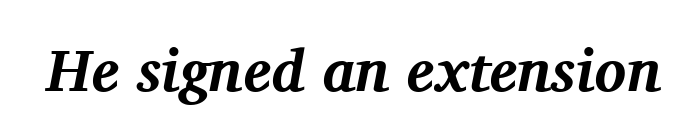
Q: Is the text bold? A: Yes.
Q: Is the text italic (slanted)? A: Yes, it leans right by about 11 degrees.
Q: Is the typeface a serif or a sans-serif typeface? A: Serif.
Q: Is the text underlined? A: No.
Q: Is the spacing between letters normal or unusually wide? A: Normal.
Q: Width (condensed, normal, or wide)? A: Normal.
Q: Stroke contrast? A: Medium.
Q: x-height? A: Medium.
Q: Monospaced? A: No.
